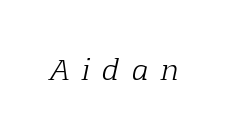
The image shows 28 px light serif type, italic (leaning right); set unusually wide letter spacing (+0.47 em), not underlined; low stroke contrast and a medium x-height.
